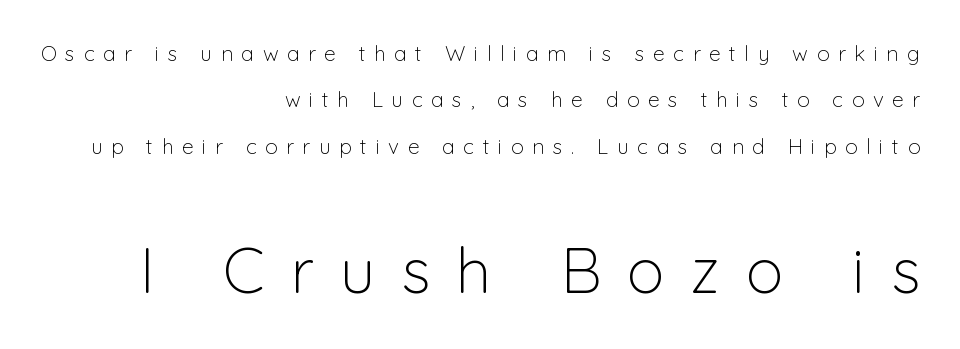
The image shows 63 px light sans-serif type, upright; set right-aligned, loose line spacing (2.21x), unusually wide letter spacing (+0.41 em), not underlined; the second (bottom) block is 3.0x larger; low stroke contrast and a medium x-height.
